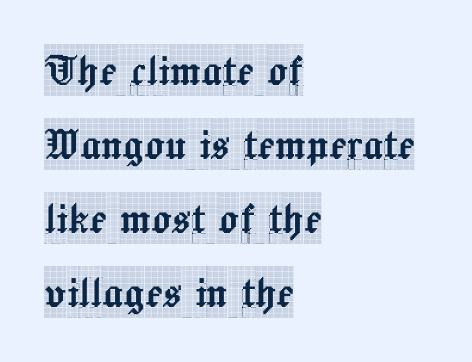
Q: Is the text italic (slanted)? A: No, it is upright.
Q: Is the typeface a serif or a sans-serif typeface? A: Serif.
Q: Is the text underlined? A: No.
Q: How is the paragraph aligned? A: Left-aligned.
Q: Is the spacing between letters normal or unusually wide? A: Normal.
Q: Is the spacing between lines tight, normal or loose? A: Normal.
Q: Width (condensed, normal, or wide)? A: Condensed.
Q: x-height? A: Large.
Q: Monospaced? A: No.
